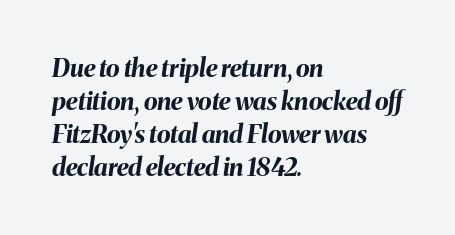
{"italic": "yes", "lean": "right", "slant_degrees": 8, "bold": "yes", "underline": "no", "align": "left", "line_spacing": "normal", "line_spacing_ratio": 1.32, "letter_spacing": "normal", "letter_spacing_em": 0.0, "glyph_px": 25}
